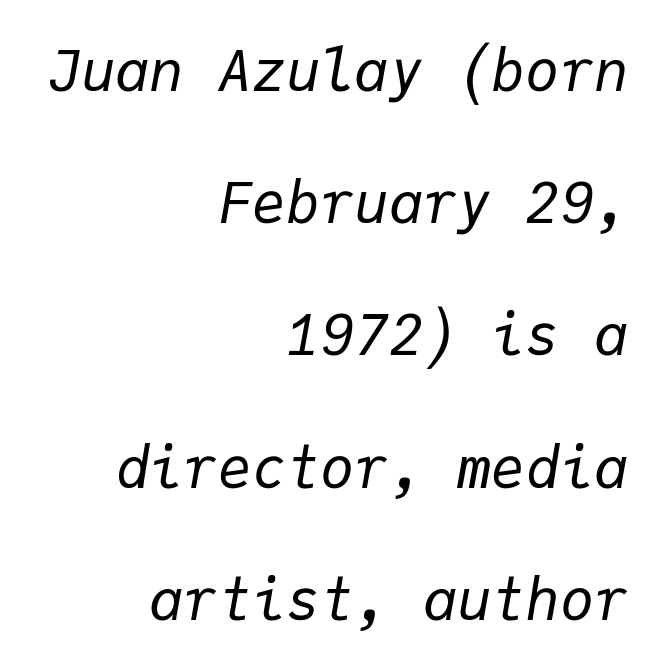
Q: Is the text bold? A: No.
Q: Is the text italic (slanted)? A: Yes, it leans right by about 9 degrees.
Q: Is the text underlined? A: No.
Q: How is the paragraph aligned? A: Right-aligned.
Q: Is the spacing between letters normal or unusually wide? A: Normal.
Q: Is the spacing between lines tight, normal or loose? A: Loose.
Q: Width (condensed, normal, or wide)? A: Normal.
Q: Stroke contrast? A: Low.
Q: x-height? A: Medium.
Q: Monospaced? A: Yes.
